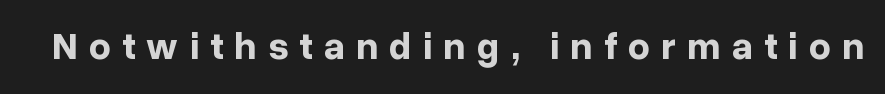
The image shows 38 px bold sans-serif type, upright; set unusually wide letter spacing (+0.3 em), not underlined; low stroke contrast and a medium x-height.
